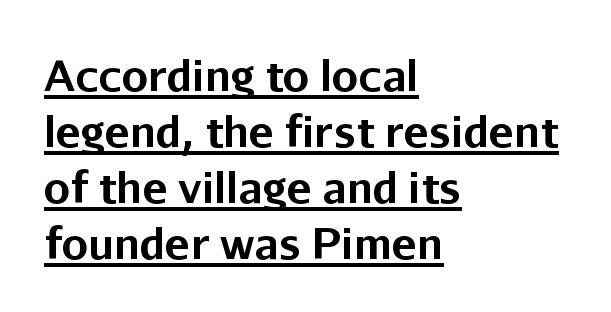
The image shows 42 px bold sans-serif type, upright; set left-aligned, normal line spacing (1.33x), normal letter spacing, underlined; low stroke contrast and a medium x-height.
